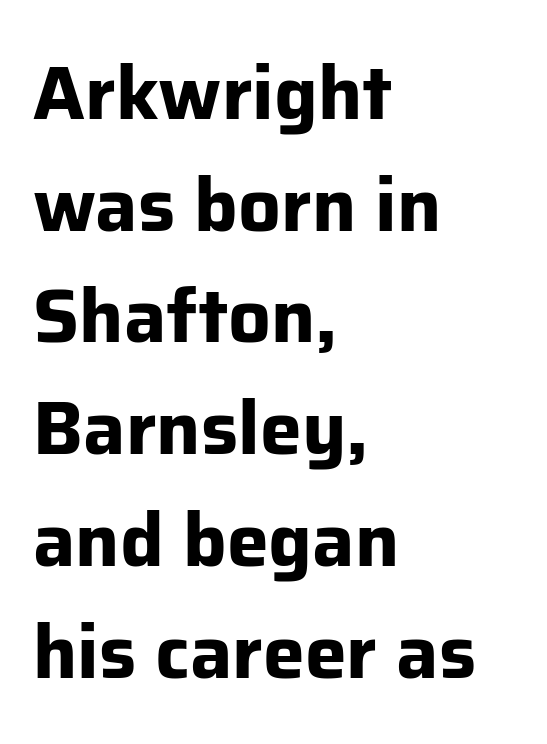
Q: Is the text bold? A: Yes.
Q: Is the text italic (slanted)? A: No, it is upright.
Q: Is the typeface a serif or a sans-serif typeface? A: Sans-serif.
Q: Is the text underlined? A: No.
Q: How is the paragraph aligned? A: Left-aligned.
Q: Is the spacing between letters normal or unusually wide? A: Normal.
Q: Is the spacing between lines tight, normal or loose? A: Normal.
Q: Width (condensed, normal, or wide)? A: Normal.
Q: Stroke contrast? A: Low.
Q: x-height? A: Medium.
Q: Monospaced? A: No.
